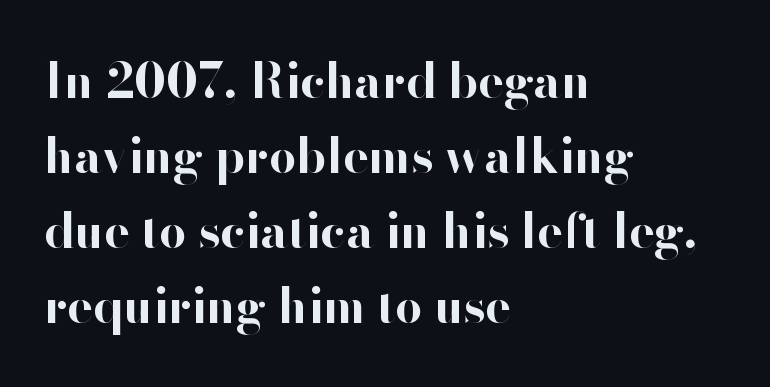
The image shows 48 px bold sans-serif type, upright; set left-aligned, normal line spacing (1.56x), normal letter spacing, not underlined; high stroke contrast and a small x-height.
